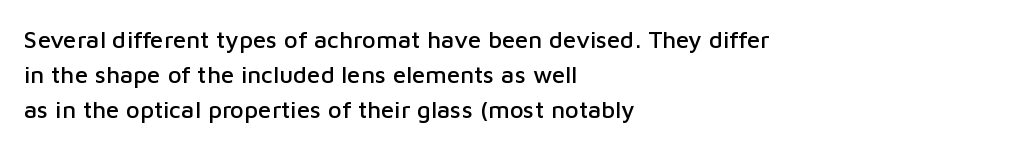
The image shows 24 px text type, upright; set left-aligned, normal line spacing (1.45x), normal letter spacing, not underlined.
